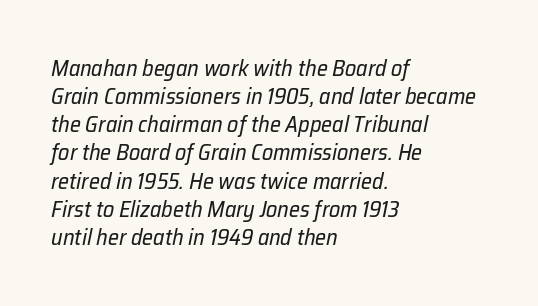
{"italic": "yes", "lean": "right", "slant_degrees": 12, "bold": "no", "underline": "no", "align": "left", "line_spacing": "normal", "line_spacing_ratio": 1.28, "letter_spacing": "normal", "letter_spacing_em": 0.0, "glyph_px": 22}
